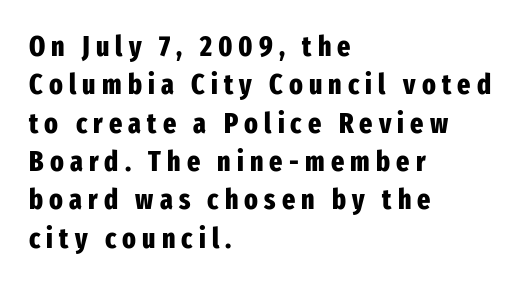
The string is rendered with underlining switched off. You can tell from the bare stems that sans-serif type was used. Interline gaps are of average width in this sample. This sample uses expanded letter spacing, leaving extra air between glyphs. This is the regular roman posture of the typeface.
